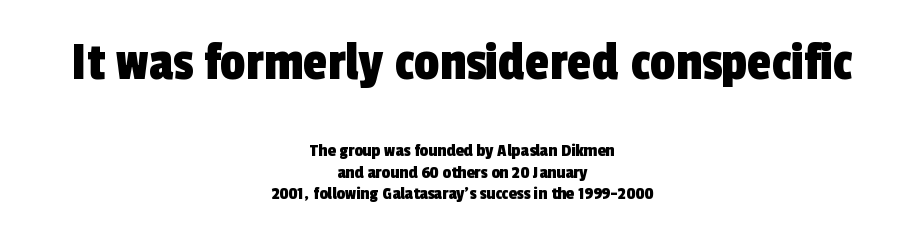
These lines are centered, leaving both edges ragged. Beneath every word, the page is bare. Type style note: lacks serifs. Characters follow at the spacing the type designer built in. Cramped leading.
